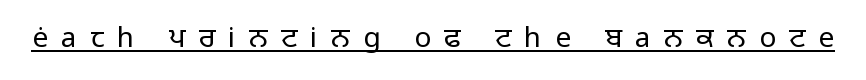
In terms of letterspacing, this is a distinctly airy, spread setting. Classification — sans serif. Upright lettering throughout. The specimen includes a rule beneath the text block's lines. Looks like regular typesetting: each glyph gets only the width it needs. No chunkiness to these letters — they're not bold.
